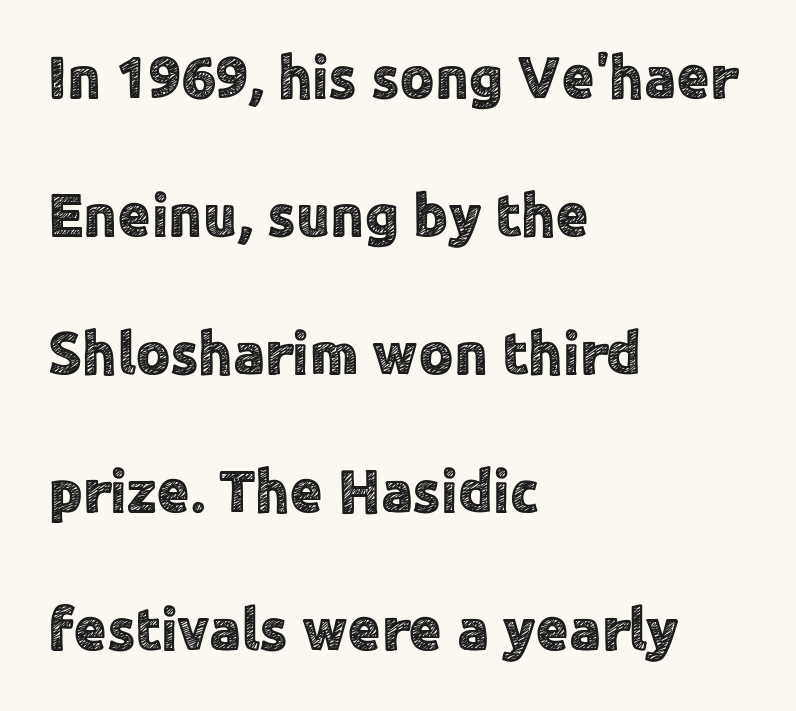
Spacing verdict: proportional, widths tailored to each character. You could call the tracking neutral — neither tight nor loose. Posture: straight, roman, zero tilt. The zone under the glyphs is completely vacant.
